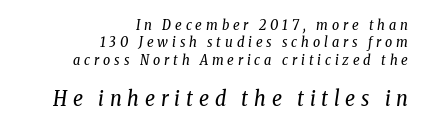
Designer's note — italics engaged. Reading top to bottom, the characters get bigger at the block break. Typeset ragged left — the right edge is the straight one. Look at the tracking — it's clearly loosened, letters drifting apart. The passage shown is not bold in any degree. The specimen omits any rule beneath the text block's lines.
